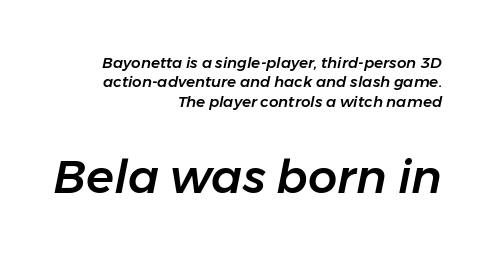
The leading is moderate, giving the passage an even texture. Slanted lettering throughout. Which margin do the lines hug? The right one — the left edge is uneven. The passage shown has conventional tracking throughout.
